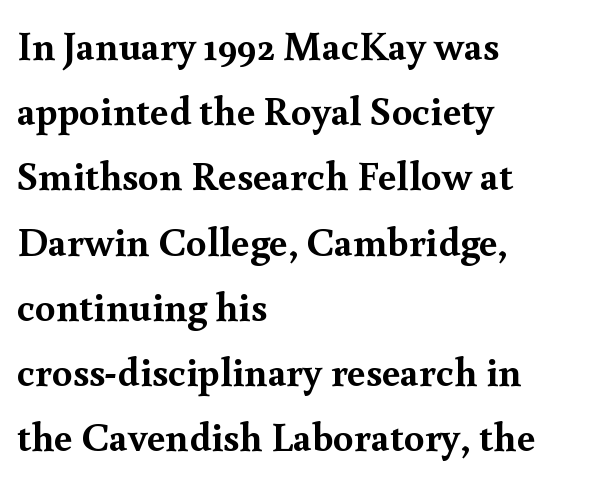
Q: Is the text bold? A: Yes.
Q: Is the text italic (slanted)? A: No, it is upright.
Q: Is the typeface a serif or a sans-serif typeface? A: Serif.
Q: Is the text underlined? A: No.
Q: How is the paragraph aligned? A: Left-aligned.
Q: Is the spacing between letters normal or unusually wide? A: Normal.
Q: Is the spacing between lines tight, normal or loose? A: Normal.
Q: Width (condensed, normal, or wide)? A: Normal.
Q: x-height? A: Small.
Q: Monospaced? A: No.
